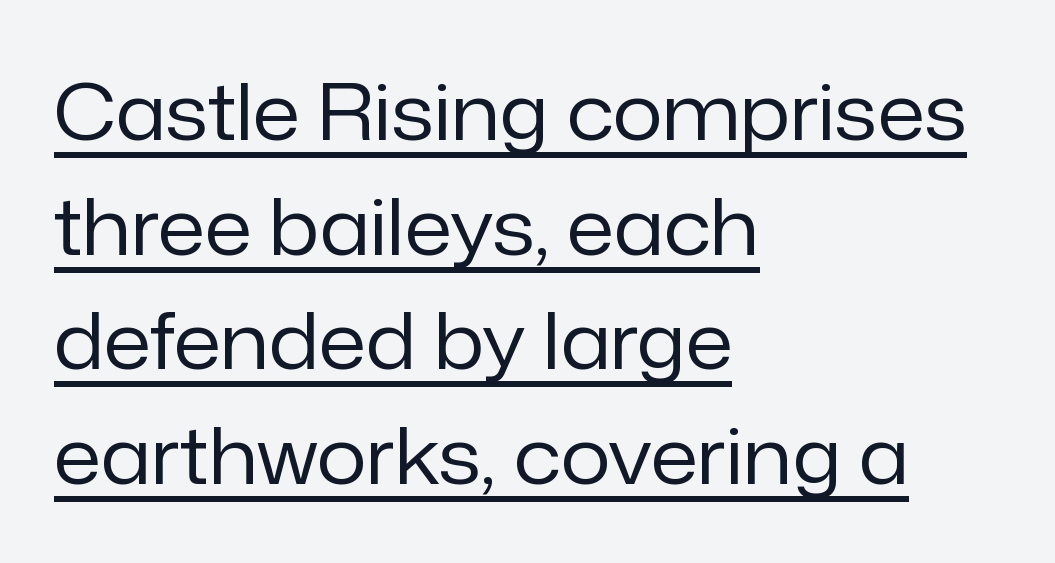
The image shows 78 px regular-weight sans-serif type, upright; set left-aligned, normal line spacing (1.47x), normal letter spacing, underlined; low stroke contrast and a medium x-height.
